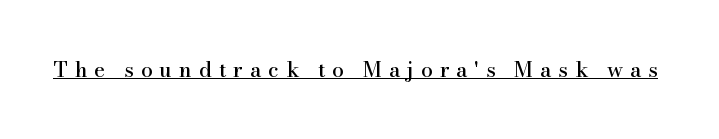
The image shows 21 px text type, upright; set unusually wide letter spacing (+0.33 em), underlined.
